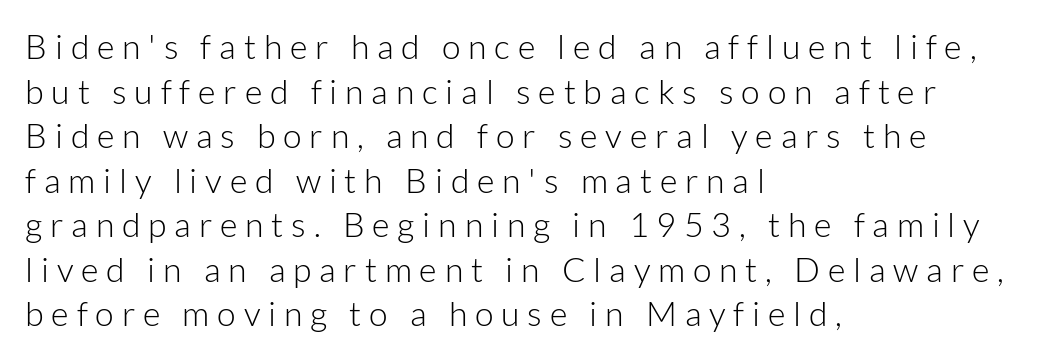
{"serif": "no", "italic": "no", "bold": "no", "weight": "light", "width": "normal", "stroke_contrast": "low", "x_height": "medium", "monospaced": "no", "underline": "no", "align": "left", "line_spacing": "normal", "line_spacing_ratio": 1.31, "letter_spacing": "wide", "letter_spacing_em": 0.23, "glyph_px": 34}
